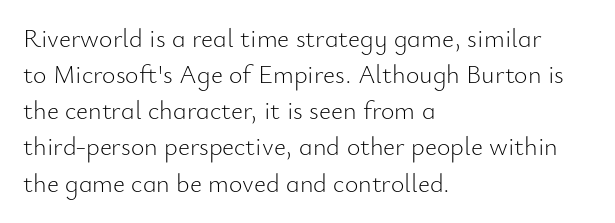
{"italic": "no", "bold": "no", "underline": "no", "align": "left", "line_spacing": "normal", "line_spacing_ratio": 1.39, "letter_spacing": "normal", "letter_spacing_em": 0.0, "glyph_px": 26}
